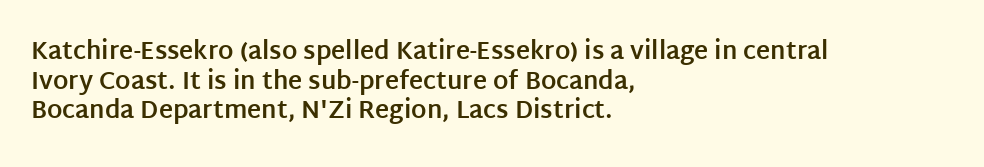
{"italic": "no", "bold": "yes", "underline": "no", "align": "left", "line_spacing_ratio": 1.23, "letter_spacing": "normal", "letter_spacing_em": 0.0, "glyph_px": 24}
